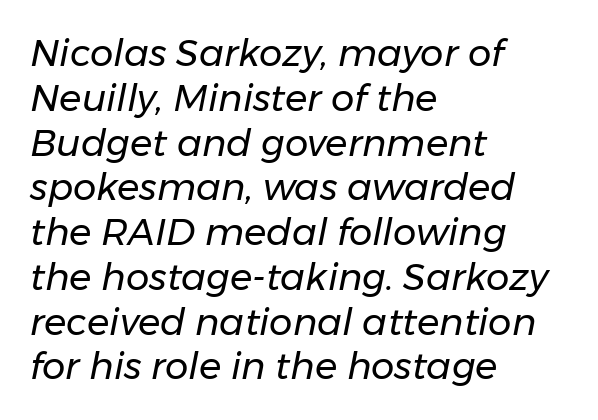
Q: Is the text bold? A: No.
Q: Is the text italic (slanted)? A: Yes, it leans right by about 11 degrees.
Q: Is the text underlined? A: No.
Q: How is the paragraph aligned? A: Left-aligned.
Q: Is the spacing between letters normal or unusually wide? A: Normal.
Q: Width (condensed, normal, or wide)? A: Normal.
Q: Stroke contrast? A: Low.
Q: x-height? A: Medium.
Q: Monospaced? A: No.
